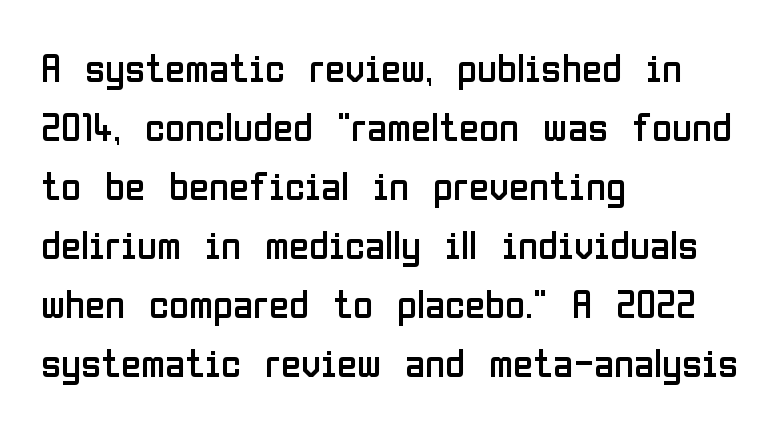
The image shows 41 px regular-weight, condensed sans-serif type, upright; set left-aligned, normal line spacing (1.44x), normal letter spacing, not underlined; low stroke contrast and a medium x-height.
